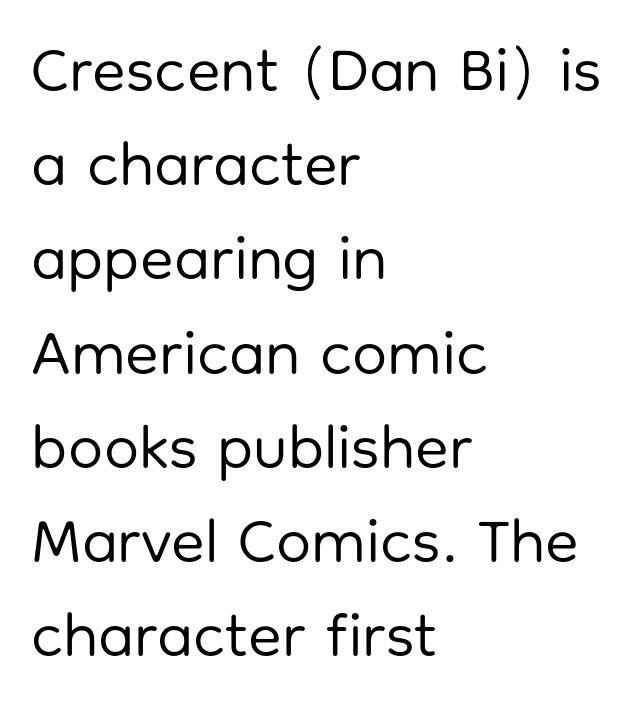
{"serif": "no", "italic": "no", "bold": "no", "weight": "regular", "width": "normal", "stroke_contrast": "low", "x_height": "medium", "monospaced": "no", "underline": "no", "align": "left", "line_spacing": "normal", "line_spacing_ratio": 1.52, "letter_spacing": "normal", "letter_spacing_em": 0.0, "glyph_px": 62}
